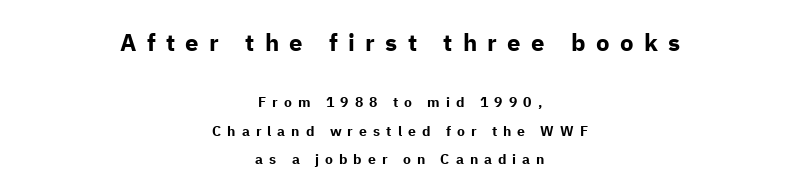
Q: Is the text bold? A: Yes.
Q: Is the text italic (slanted)? A: No, it is upright.
Q: Is the text underlined? A: No.
Q: How is the paragraph aligned? A: Centered.
Q: Is the spacing between letters normal or unusually wide? A: Unusually wide.
Q: Is the spacing between lines tight, normal or loose? A: Loose.
Q: Which block of text is set in a larger size, the first (top) or the second (bottom)? A: The first (top) one.
